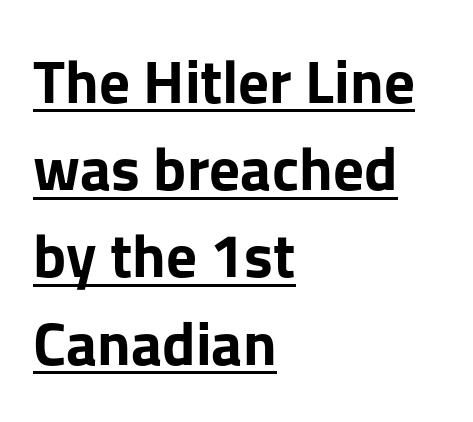
Q: Is the text bold? A: Yes.
Q: Is the text italic (slanted)? A: No, it is upright.
Q: Is the typeface a serif or a sans-serif typeface? A: Sans-serif.
Q: Is the text underlined? A: Yes.
Q: How is the paragraph aligned? A: Left-aligned.
Q: Is the spacing between letters normal or unusually wide? A: Normal.
Q: Is the spacing between lines tight, normal or loose? A: Normal.
Q: Width (condensed, normal, or wide)? A: Normal.
Q: Stroke contrast? A: Low.
Q: x-height? A: Medium.
Q: Monospaced? A: No.
